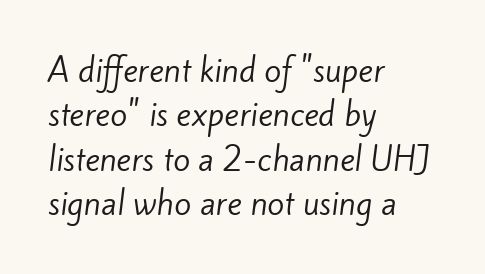
{"serif": "no", "bold": "no", "weight": "regular", "width": "normal", "stroke_contrast": "low", "x_height": "small", "monospaced": "no", "underline": "no", "align": "left", "line_spacing": "normal", "line_spacing_ratio": 1.43, "letter_spacing": "normal", "letter_spacing_em": 0.0, "glyph_px": 31}
